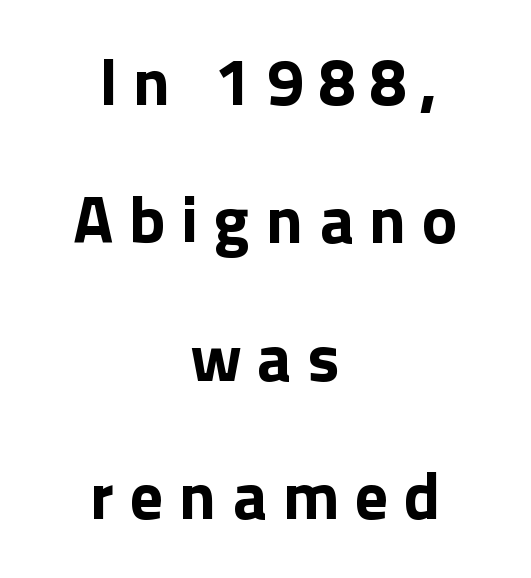
Q: Is the text bold? A: Yes.
Q: Is the text italic (slanted)? A: No, it is upright.
Q: Is the typeface a serif or a sans-serif typeface? A: Sans-serif.
Q: Is the text underlined? A: No.
Q: How is the paragraph aligned? A: Centered.
Q: Is the spacing between letters normal or unusually wide? A: Unusually wide.
Q: Is the spacing between lines tight, normal or loose? A: Loose.
Q: Width (condensed, normal, or wide)? A: Normal.
Q: x-height? A: Medium.
Q: Monospaced? A: No.
